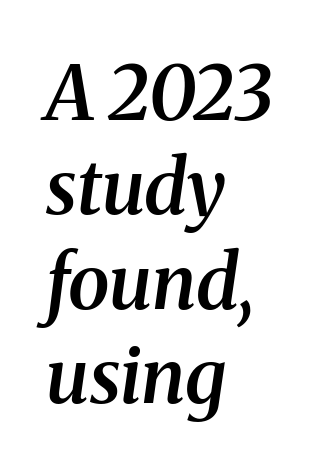
Q: Is the text bold? A: Semi-bold.
Q: Is the text italic (slanted)? A: Yes, it leans right by about 8 degrees.
Q: Is the typeface a serif or a sans-serif typeface? A: Serif.
Q: Is the text underlined? A: No.
Q: How is the paragraph aligned? A: Left-aligned.
Q: Is the spacing between letters normal or unusually wide? A: Normal.
Q: Is the spacing between lines tight, normal or loose? A: Normal.
Q: Width (condensed, normal, or wide)? A: Normal.
Q: Stroke contrast? A: Medium.
Q: x-height? A: Medium.
Q: Monospaced? A: No.
